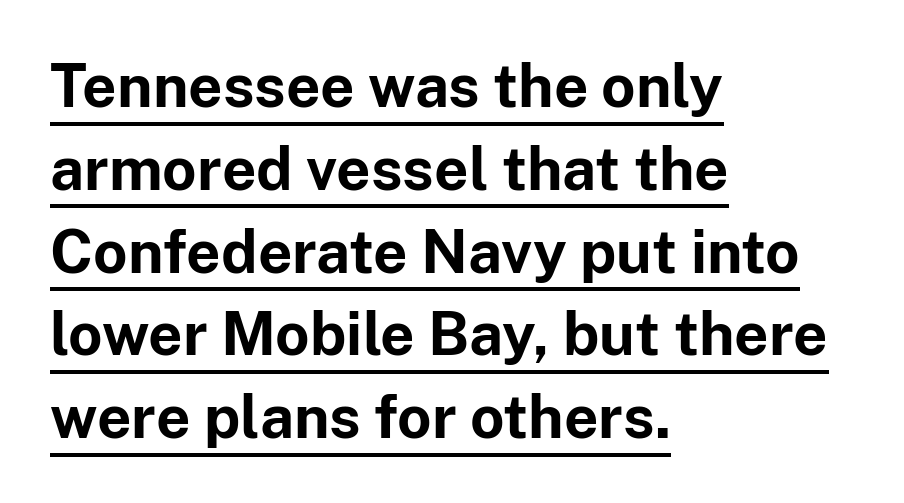
The axis of the letterforms is exactly vertical. No feet cap the strokes, marking this as sans-serif type. How are the letters spaced? Ordinarily, with no added tracking. Summary of weight: heavy, a full bold.
